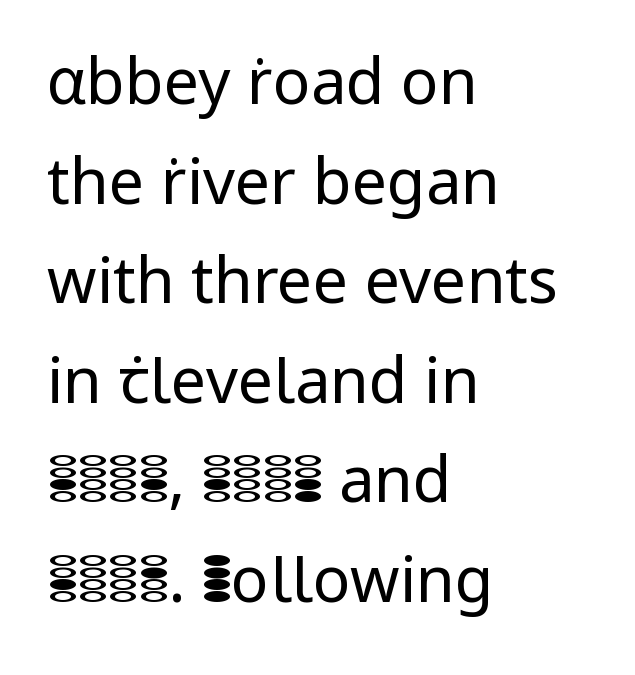
{"serif": "no", "italic": "no", "bold": "no", "weight": "regular", "width": "normal", "stroke_contrast": "low", "x_height": "medium", "monospaced": "no", "underline": "no", "align": "left", "line_spacing": "normal", "line_spacing_ratio": 1.58, "letter_spacing": "normal", "letter_spacing_em": 0.0, "glyph_px": 63}
